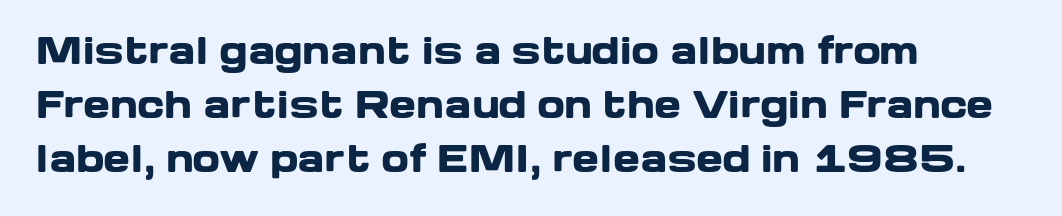
{"serif": "no", "italic": "no", "bold": "yes", "weight": "heavy", "width": "wide", "stroke_contrast": "low", "x_height": "medium", "monospaced": "no", "underline": "no", "align": "left", "line_spacing": "normal", "line_spacing_ratio": 1.5, "letter_spacing": "normal", "letter_spacing_em": 0.0, "glyph_px": 36}
